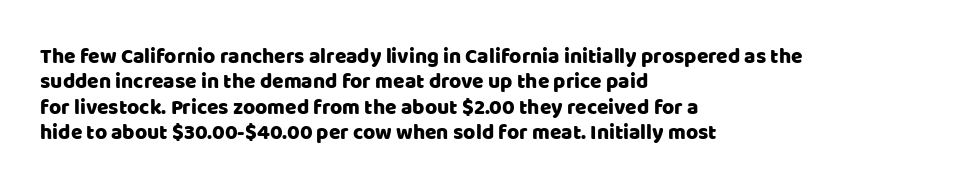
{"italic": "no", "underline": "no", "align": "left", "line_spacing_ratio": 1.21, "letter_spacing": "normal", "letter_spacing_em": 0.0, "glyph_px": 21}
